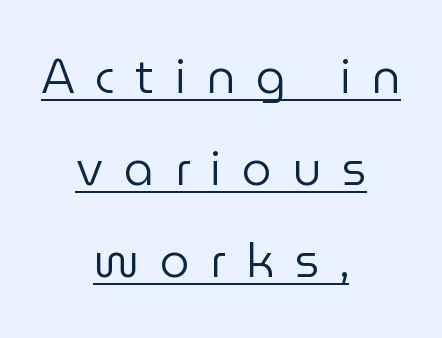
The image shows 47 px regular-weight sans-serif type, upright; set centered, loose line spacing (1.96x), unusually wide letter spacing (+0.44 em), underlined; low stroke contrast and a medium x-height.
